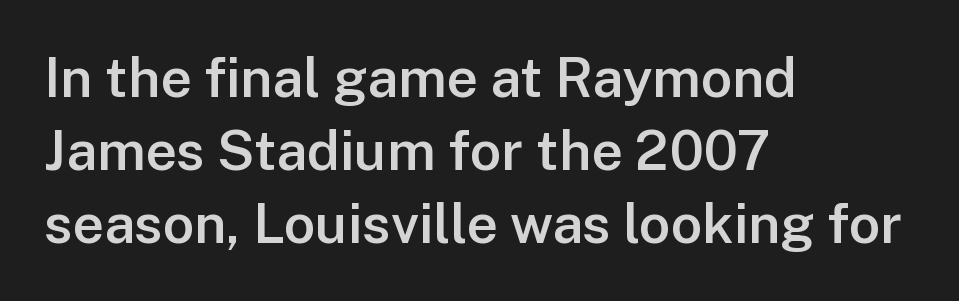
The image shows 55 px semibold sans-serif type, upright; set left-aligned, normal line spacing (1.33x), normal letter spacing, not underlined; low stroke contrast and a medium x-height.
